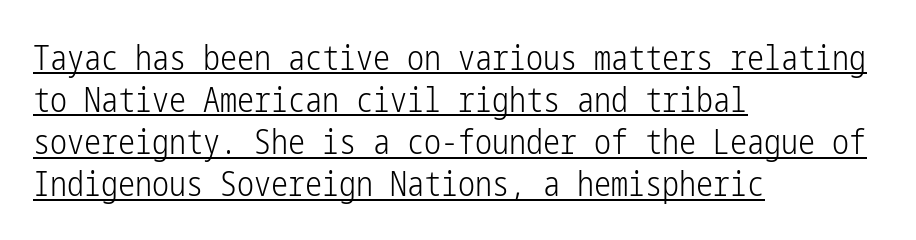
{"serif": "no", "italic": "no", "bold": "no", "weight": "light", "width": "condensed", "stroke_contrast": "low", "x_height": "medium", "underline": "yes", "align": "left", "line_spacing_ratio": 1.24, "letter_spacing": "normal", "letter_spacing_em": 0.0, "glyph_px": 34}
